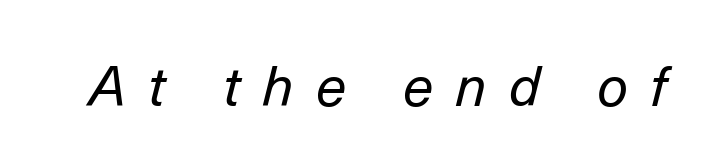
The space directly below the letters is spotless. The strokes are not fattened; the text isn't bold. The letters are slanted; this is an italic face. The letters are spread apart with noticeably loose tracking. You could not count columns in this text — the font is proportionally spaced.
